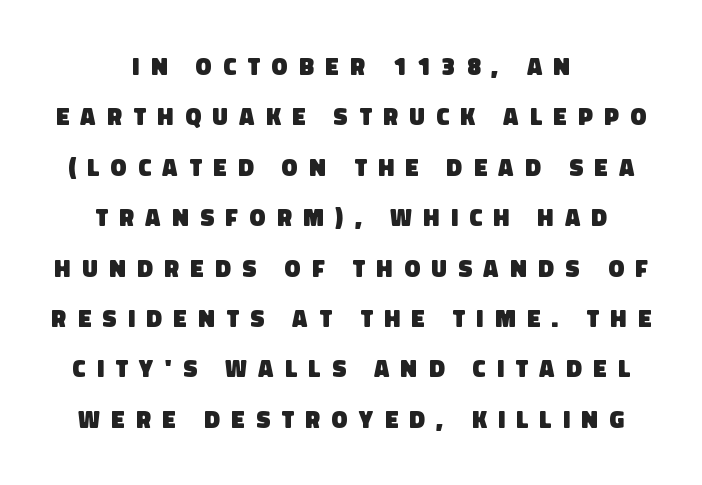
{"bold": "yes", "underline": "no", "align": "center", "line_spacing": "loose", "line_spacing_ratio": 2.1, "letter_spacing": "wide", "letter_spacing_em": 0.48, "glyph_px": 24}
